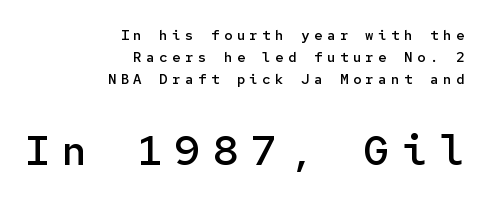
{"serif": "no", "italic": "no", "bold": "semi", "weight": "semibold", "width": "normal", "stroke_contrast": "low", "x_height": "medium", "monospaced": "yes", "underline": "no", "align": "right", "line_spacing": "normal", "line_spacing_ratio": 1.56, "letter_spacing": "wide", "letter_spacing_em": 0.32, "larger_block": "second", "size_ratio": 2.93, "glyph_px": 41}
